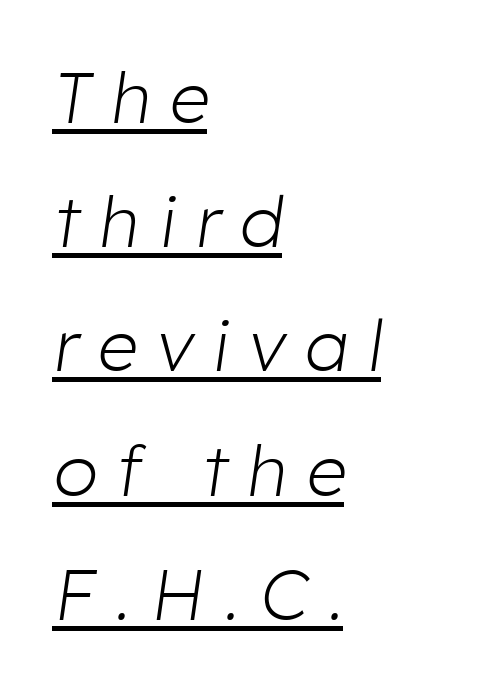
The image shows 71 px light type, italic (leaning right); set left-aligned, line spacing 1.75x, unusually wide letter spacing (+0.28 em), underlined; low stroke contrast and a medium x-height.
